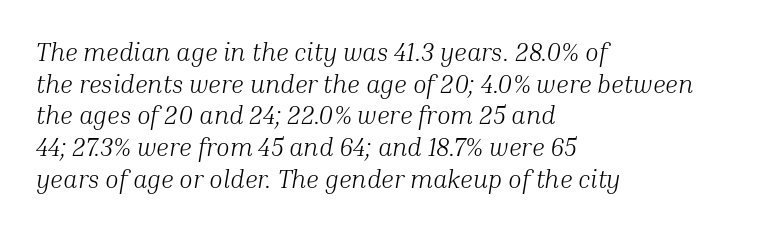
The image shows 25 px text type, italic (leaning right); set left-aligned, normal line spacing (1.27x), normal letter spacing, not underlined.
